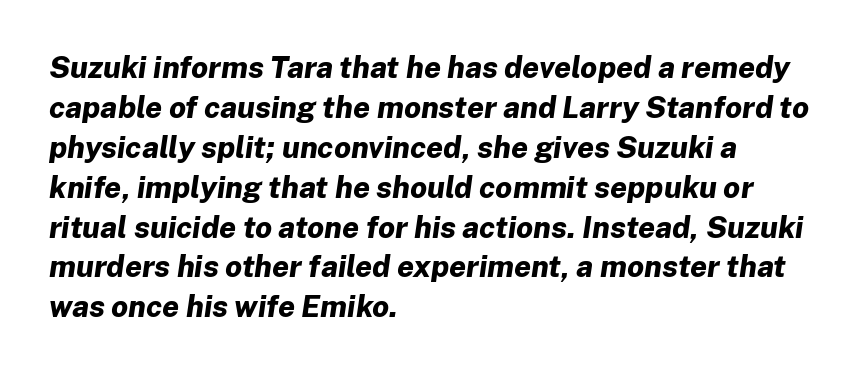
{"italic": "yes", "lean": "right", "slant_degrees": 8, "bold": "yes", "weight": "bold", "width": "normal", "stroke_contrast": "low", "x_height": "medium", "monospaced": "no", "underline": "no", "align": "left", "line_spacing": "normal", "line_spacing_ratio": 1.33, "letter_spacing": "normal", "letter_spacing_em": 0.0, "glyph_px": 30}
